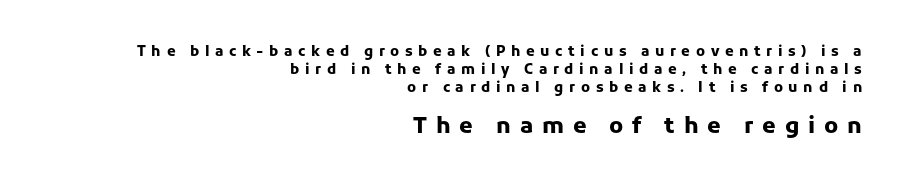
{"italic": "no", "bold": "yes", "underline": "no", "align": "right", "line_spacing": "normal", "line_spacing_ratio": 1.27, "letter_spacing": "wide", "letter_spacing_em": 0.4, "larger_block": "second", "size_ratio": 1.57, "glyph_px": 22}
